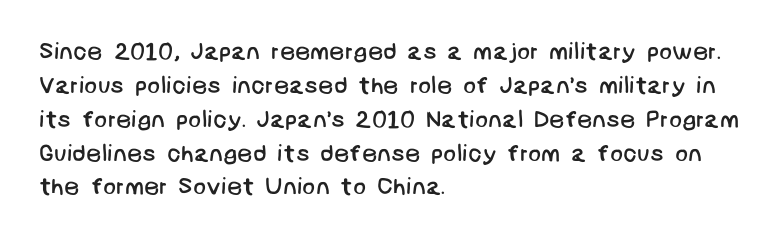
Q: Is the text bold? A: No.
Q: Is the text underlined? A: No.
Q: How is the paragraph aligned? A: Left-aligned.
Q: Is the spacing between letters normal or unusually wide? A: Normal.
Q: Is the spacing between lines tight, normal or loose? A: Normal.
